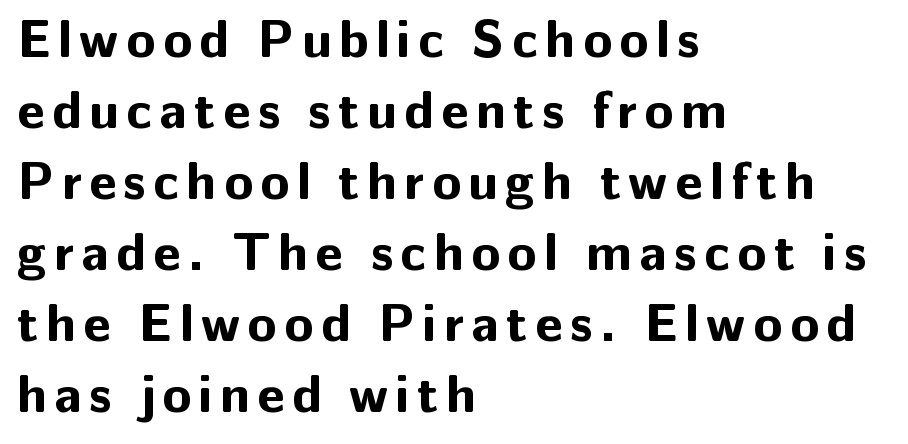
Casual observation: everything's shoved over to the left. Unlike italic type, these characters show no tilt at all. Bare-footed words on every line. Note the varied advance widths — an 'i' is clearly narrower than an 'm'.
